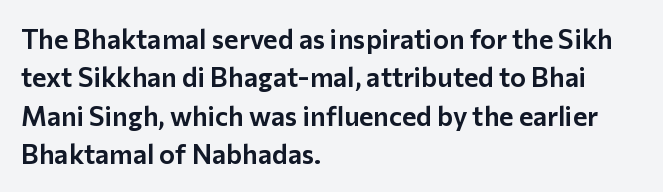
Q: Is the text italic (slanted)? A: No, it is upright.
Q: Is the text underlined? A: No.
Q: How is the paragraph aligned? A: Left-aligned.
Q: Is the spacing between letters normal or unusually wide? A: Normal.
Q: Is the spacing between lines tight, normal or loose? A: Normal.
